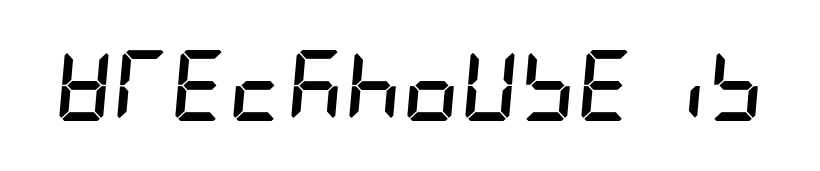
Underlining? Definitely not there. Tall strokes in this sample are angled rather than plumb. Emphasis by weight is at full strength: bold. How are the letters spaced? Ordinarily, with no added tracking.
